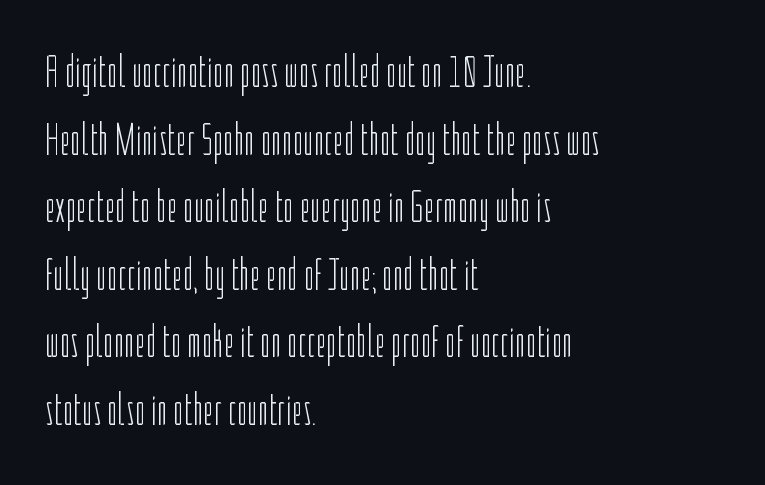
Left-aligned paragraph, ragged on the right. The letterforms sit shoulder to shoulder at normal distance. Character widths vary here, with narrow letters taking less room than wide ones. The strokes are not fattened; the text isn't bold. Regular leading.
